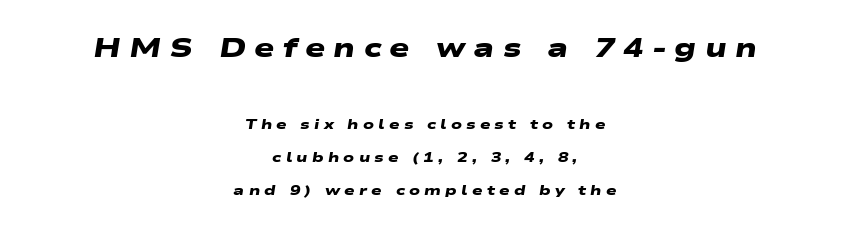
{"bold": "yes", "underline": "no", "align": "center", "line_spacing": "loose", "line_spacing_ratio": 2.35, "letter_spacing": "wide", "letter_spacing_em": 0.3, "larger_block": "first", "size_ratio": 1.93, "glyph_px": 27}
